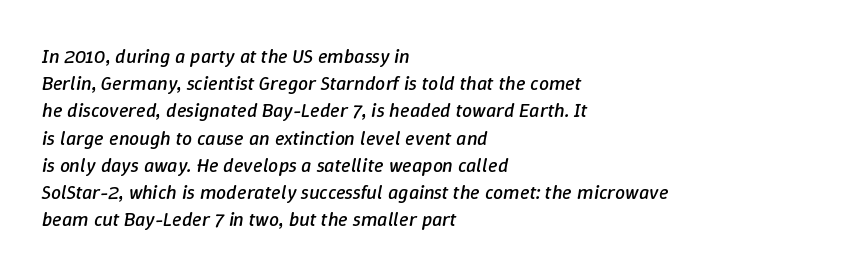
The paragraph shown leans on its left margin. Stem width sits at or under what a default text font uses. Letter spacing: default. Rows of type keep a routine distance in the vertical direction. The font's italic variant was chosen for this text. Words float on clear page, feet unadorned.
